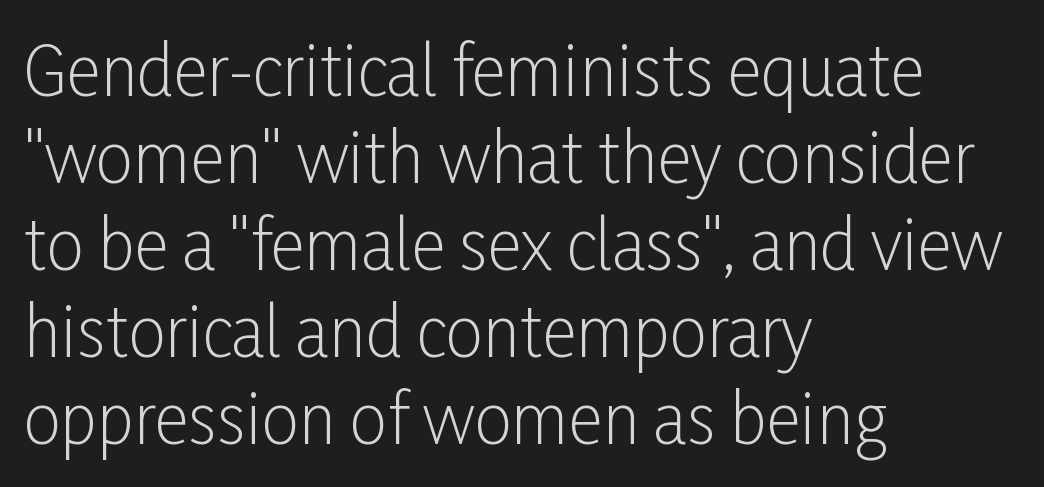
{"serif": "no", "italic": "no", "bold": "no", "weight": "light", "width": "condensed", "stroke_contrast": "low", "x_height": "medium", "monospaced": "no", "underline": "no", "align": "left", "line_spacing": "normal", "line_spacing_ratio": 1.3, "letter_spacing": "normal", "letter_spacing_em": 0.0, "glyph_px": 67}
